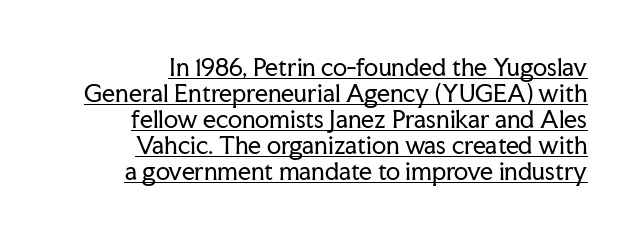
The image shows 23 px text type, upright; set right-aligned, tight line spacing (1.13x), normal letter spacing, underlined.
